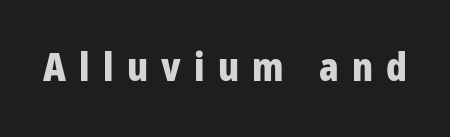
These lines were composed using upright roman letters. Classification — sans serif. These lines are rendered in a variable-pitch font. What stands out about the letter spacing? Its width — letters are far apart. These words are printed bold, with thick strokes throughout.
